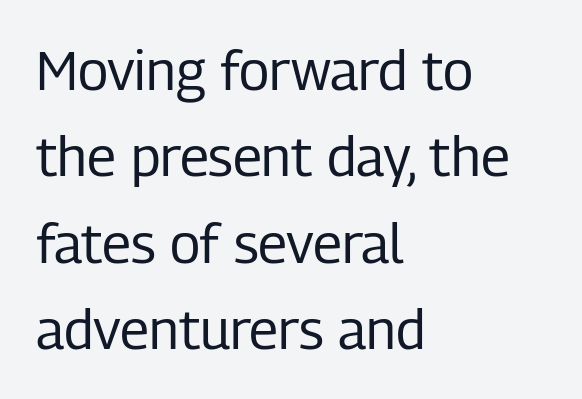
Bold? No — there's no thickening of the strokes. The letters sit at their default tracking, neither squeezed nor spread. Leftover space on each line is placed entirely after the last word. Ascenders rise straight up at ninety degrees.
